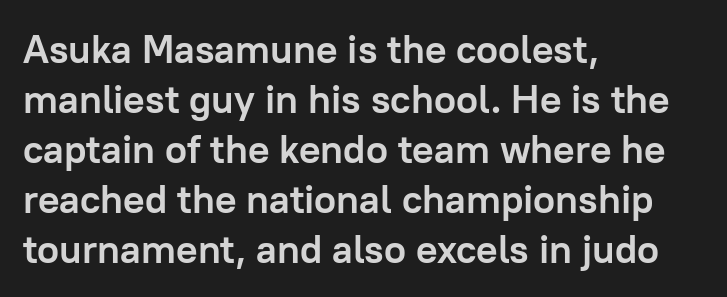
The image shows 40 px semibold sans-serif type, upright; set left-aligned, normal line spacing (1.25x), normal letter spacing, not underlined; low stroke contrast and a medium x-height.
